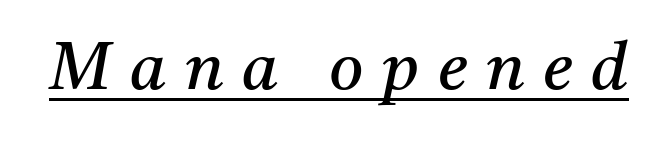
The image shows 66 px regular-weight serif type, italic (leaning right); set unusually wide letter spacing (+0.28 em), underlined; medium stroke contrast and a medium x-height.
